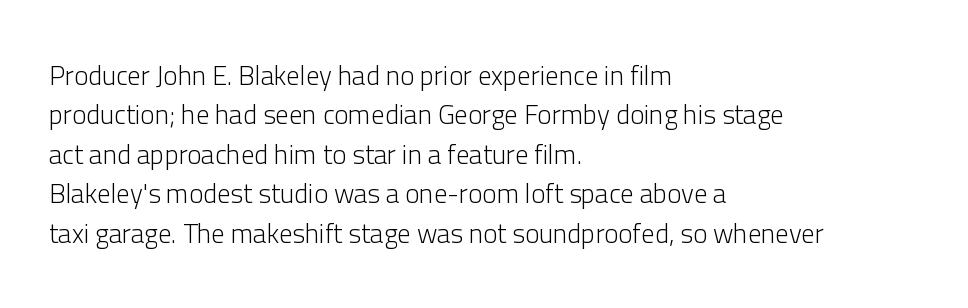
{"italic": "no", "bold": "no", "underline": "no", "align": "left", "line_spacing": "normal", "line_spacing_ratio": 1.46, "letter_spacing": "normal", "letter_spacing_em": 0.0, "glyph_px": 27}
